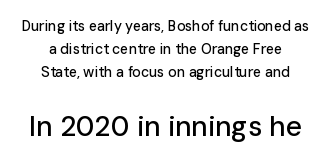
Q: Is the text italic (slanted)? A: No, it is upright.
Q: Is the typeface a serif or a sans-serif typeface? A: Sans-serif.
Q: Is the text underlined? A: No.
Q: How is the paragraph aligned? A: Centered.
Q: Is the spacing between letters normal or unusually wide? A: Normal.
Q: Is the spacing between lines tight, normal or loose? A: Normal.
Q: Which block of text is set in a larger size, the first (top) or the second (bottom)? A: The second (bottom) one.
Q: Width (condensed, normal, or wide)? A: Normal.
Q: Stroke contrast? A: Low.
Q: x-height? A: Medium.
Q: Monospaced? A: No.
